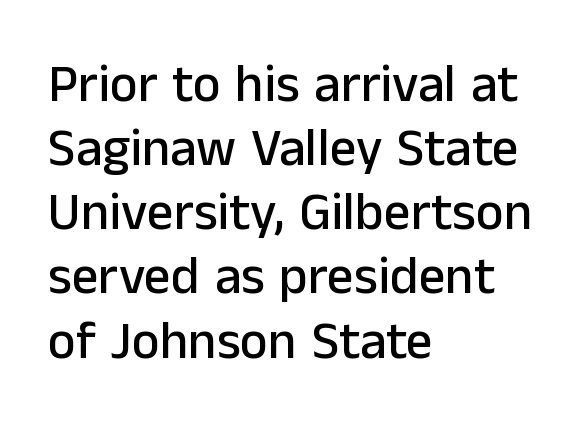
{"serif": "no", "italic": "no", "width": "normal", "stroke_contrast": "low", "x_height": "medium", "monospaced": "no", "underline": "no", "align": "left", "line_spacing_ratio": 1.21, "letter_spacing": "normal", "letter_spacing_em": 0.0, "glyph_px": 53}
